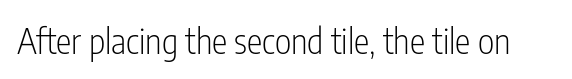
The image shows 35 px light, condensed sans-serif type, upright; set normal letter spacing, not underlined; low stroke contrast and a medium x-height.
